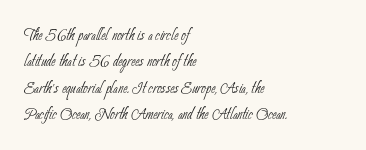
{"bold": "no", "underline": "no", "align": "left", "line_spacing": "normal", "line_spacing_ratio": 1.32, "letter_spacing": "normal", "letter_spacing_em": 0.0, "glyph_px": 20}
